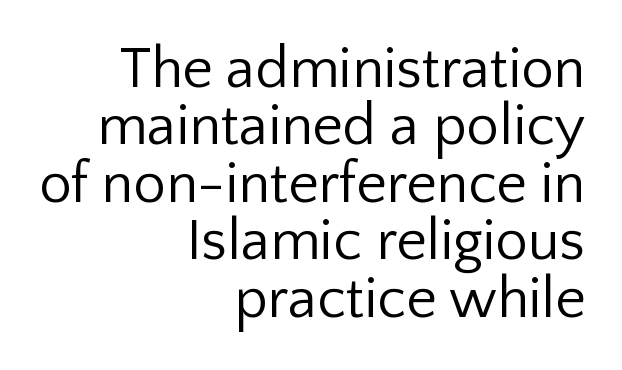
{"serif": "no", "italic": "no", "bold": "no", "weight": "regular", "width": "normal", "stroke_contrast": "low", "x_height": "medium", "monospaced": "no", "underline": "no", "align": "right", "line_spacing": "tight", "line_spacing_ratio": 0.99, "letter_spacing": "normal", "letter_spacing_em": 0.0, "glyph_px": 58}
